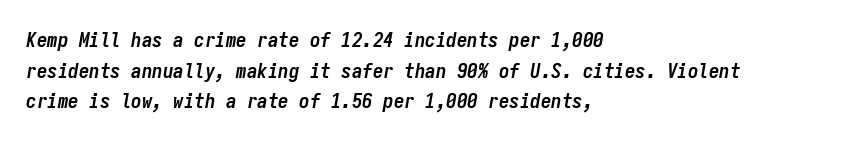
The image shows 21 px bold type, italic (leaning right); set left-aligned, normal line spacing (1.46x), normal letter spacing, not underlined.
